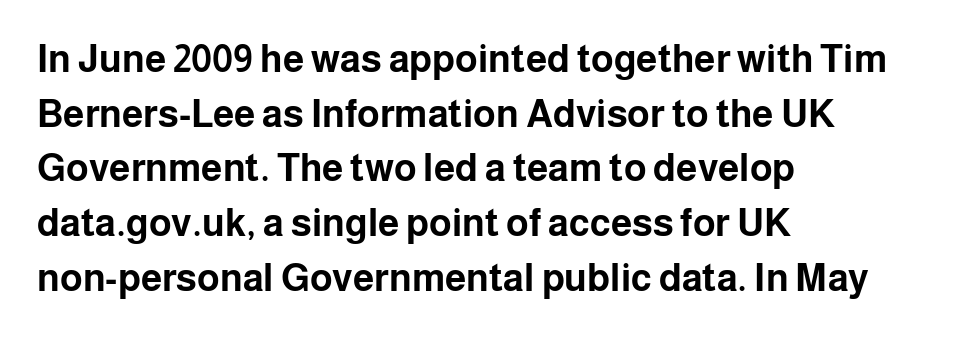
{"serif": "no", "italic": "no", "bold": "yes", "weight": "bold", "width": "normal", "stroke_contrast": "low", "x_height": "medium", "monospaced": "no", "underline": "no", "align": "left", "line_spacing": "normal", "line_spacing_ratio": 1.44, "letter_spacing": "normal", "letter_spacing_em": 0.0, "glyph_px": 38}
